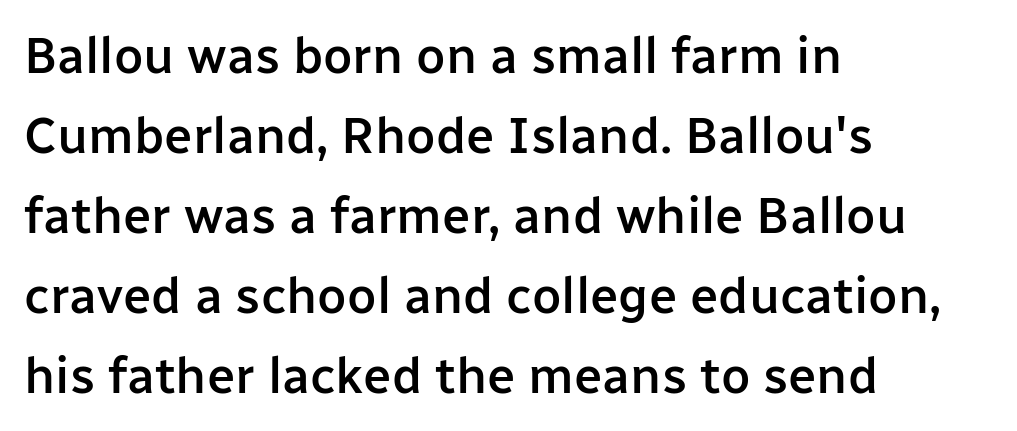
Q: Is the text bold? A: Semi-bold.
Q: Is the text italic (slanted)? A: No, it is upright.
Q: Is the typeface a serif or a sans-serif typeface? A: Sans-serif.
Q: Is the text underlined? A: No.
Q: How is the paragraph aligned? A: Left-aligned.
Q: Is the spacing between letters normal or unusually wide? A: Normal.
Q: Is the spacing between lines tight, normal or loose? A: Normal.
Q: Width (condensed, normal, or wide)? A: Normal.
Q: Stroke contrast? A: Low.
Q: x-height? A: Medium.
Q: Monospaced? A: No.
